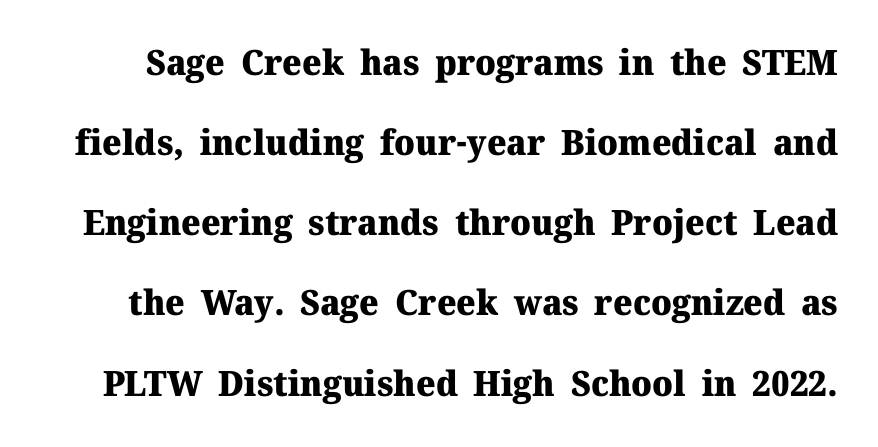
{"serif": "yes", "italic": "no", "bold": "yes", "weight": "heavy", "width": "normal", "stroke_contrast": "medium", "x_height": "medium", "monospaced": "no", "underline": "no", "line_spacing": "loose", "line_spacing_ratio": 2.29, "letter_spacing": "normal", "letter_spacing_em": 0.0, "glyph_px": 35}
